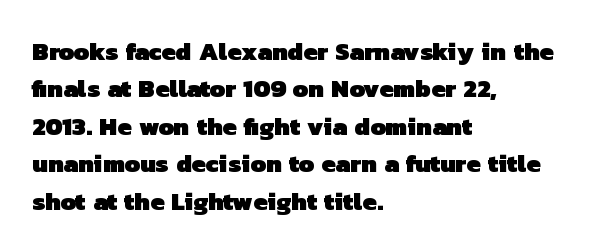
{"bold": "yes", "underline": "no", "align": "left", "line_spacing": "normal", "line_spacing_ratio": 1.5, "letter_spacing": "normal", "letter_spacing_em": 0.0, "glyph_px": 25}
